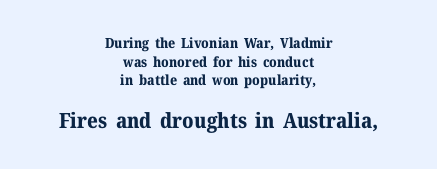
Q: Is the text bold? A: Yes.
Q: Is the text italic (slanted)? A: No, it is upright.
Q: Is the text underlined? A: No.
Q: How is the paragraph aligned? A: Centered.
Q: Is the spacing between letters normal or unusually wide? A: Normal.
Q: Is the spacing between lines tight, normal or loose? A: Normal.
Q: Which block of text is set in a larger size, the first (top) or the second (bottom)? A: The second (bottom) one.
